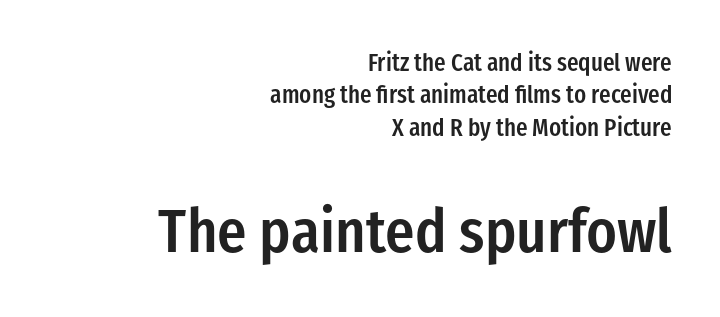
The image shows 61 px semibold, condensed sans-serif type, upright; set right-aligned, normal line spacing (1.35x), normal letter spacing, not underlined; the second (bottom) block is 2.54x larger; low stroke contrast and a medium x-height.
